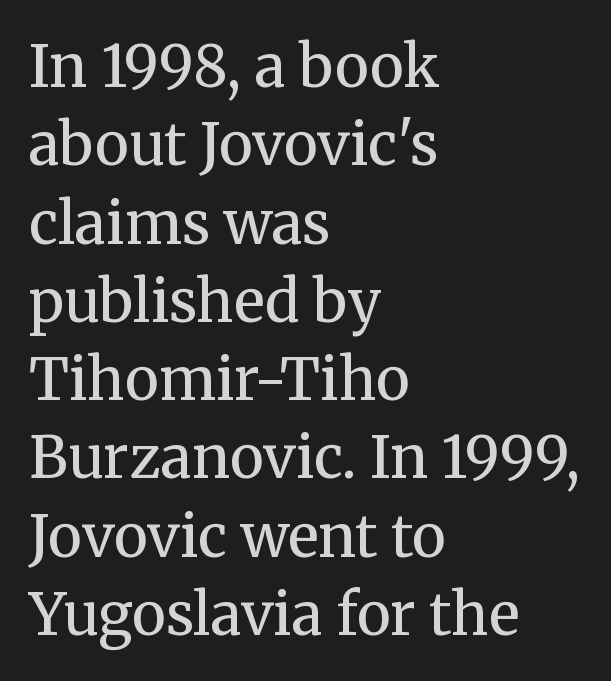
{"serif": "yes", "italic": "no", "bold": "no", "weight": "regular", "width": "normal", "stroke_contrast": "medium", "x_height": "medium", "monospaced": "no", "underline": "no", "align": "left", "line_spacing": "normal", "line_spacing_ratio": 1.35, "letter_spacing": "normal", "letter_spacing_em": 0.0, "glyph_px": 58}
